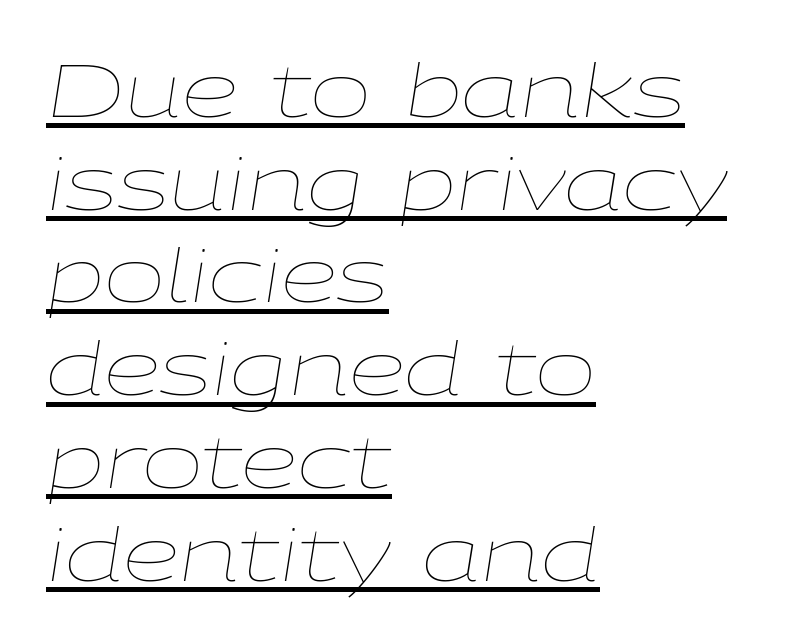
Vertical spacing — default. The compositor pushed each line to the left boundary. Here the designer chose a conventional face with non-uniform glyph widths. These characters rest on top of a visible drawn line.
